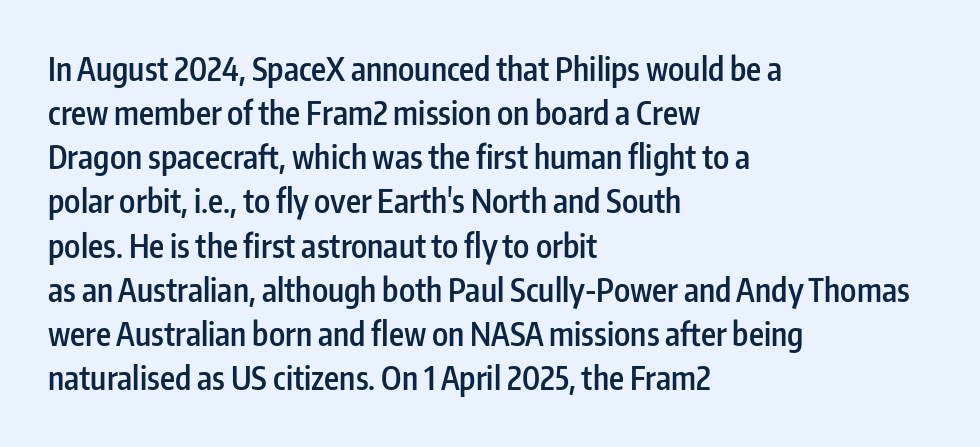
Which margin do the lines hug? The left one — the right edge is uneven. Here the designer chose a conventional face with non-uniform glyph widths. The glyphs in this specimen are sans serif. The letters stand upright; this is a roman face. Typographic density is moderately raised because the face is semibold.
